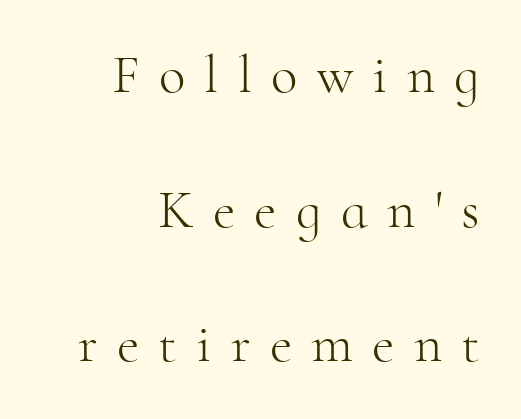
The image shows 55 px light serif type, upright; set right-aligned, loose line spacing (2.45x), unusually wide letter spacing (+0.35 em), not underlined; high stroke contrast and a small x-height.
